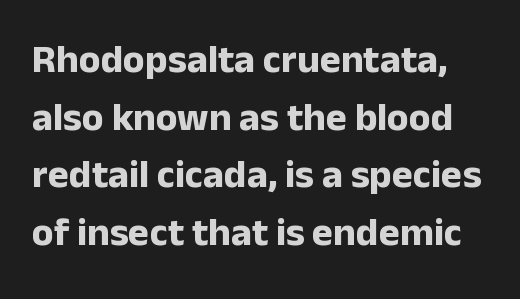
The image shows 40 px bold sans-serif type, upright; set normal line spacing (1.44x), normal letter spacing, not underlined; low stroke contrast and a medium x-height.
